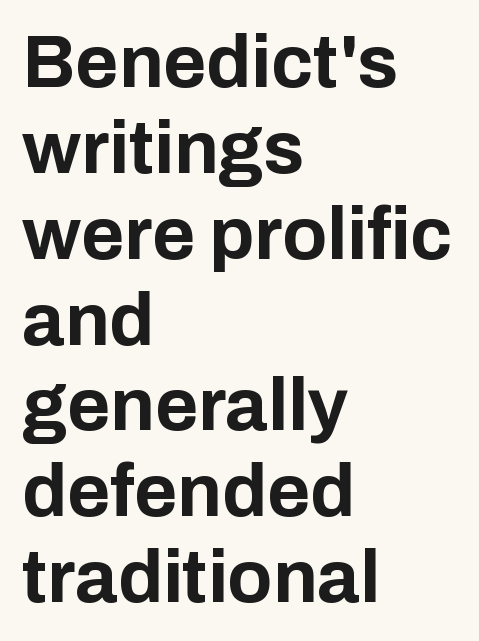
The image shows 74 px bold sans-serif type, upright; set left-aligned, line spacing 1.16x, normal letter spacing, not underlined; low stroke contrast and a medium x-height.
